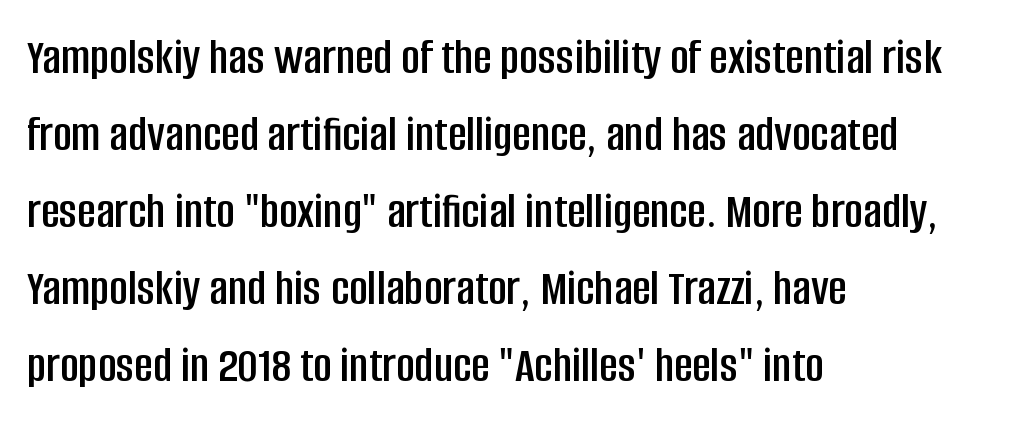
{"serif": "no", "italic": "no", "width": "condensed", "stroke_contrast": "low", "x_height": "large", "monospaced": "no", "underline": "no", "align": "left", "line_spacing": "normal", "line_spacing_ratio": 1.51, "letter_spacing": "normal", "letter_spacing_em": 0.0, "glyph_px": 51}
